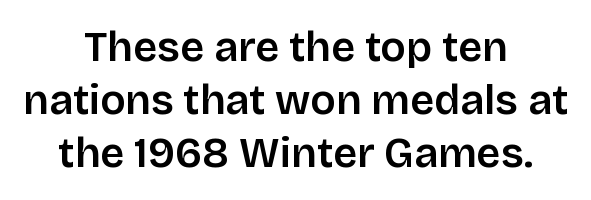
The text was rendered using a sans face with plain stroke endings. Do the characters align in a grid? No, the font is proportional. Characters follow at the spacing the type designer built in. Horizontal alignment here is central, giving a formal, balanced look. A typesetter would call this leading conventional body-copy spacing. The lettering stays uniformly vertical, giving the passage a roman look.
